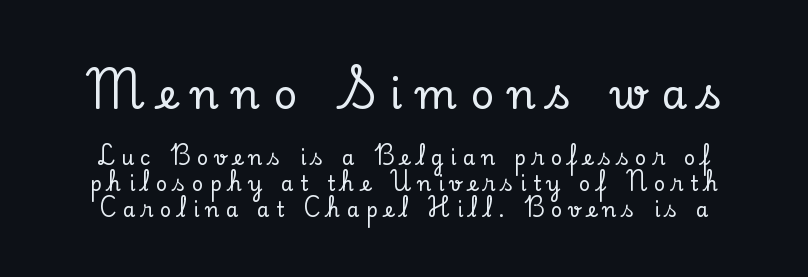
The image shows 41 px serif type, upright; set normal line spacing (1.31x), unusually wide letter spacing (+0.33 em), not underlined; the first (top) block is 2.05x larger; low stroke contrast and a small x-height.
